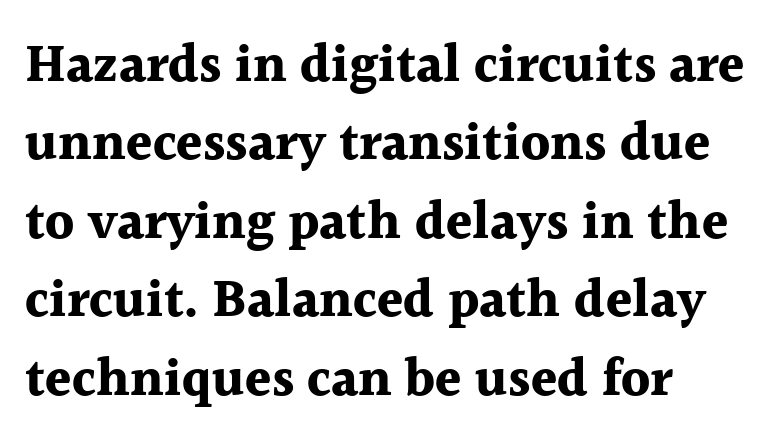
Leftover space on each line is placed entirely after the last word. A typesetter would call this zero additional tracking. Unmarked baselines from the first word to the last. The letters carry serifs — small finishing strokes at the ends of their stems. The passage shown is typed in a proportional face where columns would drift.
